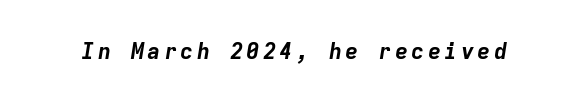
The image shows 22 px bold type, italic (leaning right); set not underlined.
